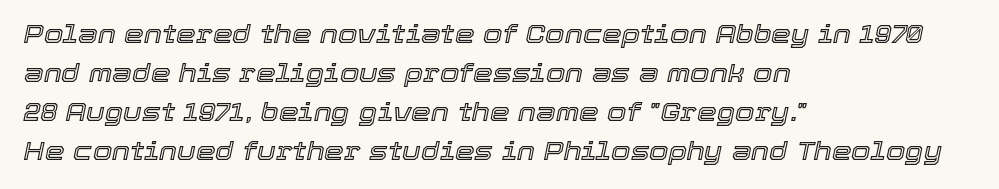
{"italic": "yes", "lean": "right", "slant_degrees": 12, "underline": "no", "align": "left", "line_spacing": "normal", "line_spacing_ratio": 1.56, "letter_spacing": "normal", "letter_spacing_em": 0.0, "glyph_px": 25}
